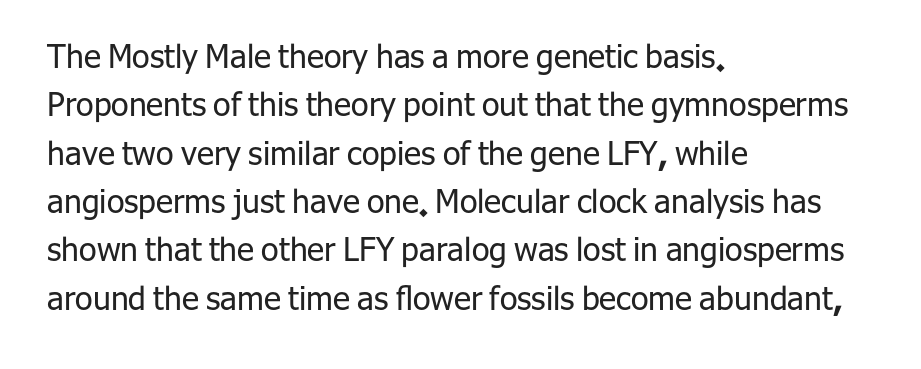
The image shows 32 px regular-weight sans-serif type, upright; set left-aligned, normal line spacing (1.51x), normal letter spacing, not underlined; low stroke contrast and a medium x-height.
